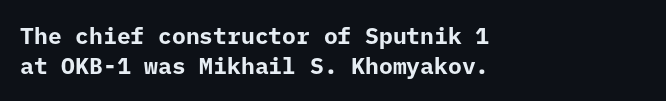
Q: Is the text bold? A: Yes.
Q: Is the text italic (slanted)? A: No, it is upright.
Q: Is the text underlined? A: No.
Q: How is the paragraph aligned? A: Left-aligned.
Q: Is the spacing between letters normal or unusually wide? A: Normal.
Q: Is the spacing between lines tight, normal or loose? A: Normal.
